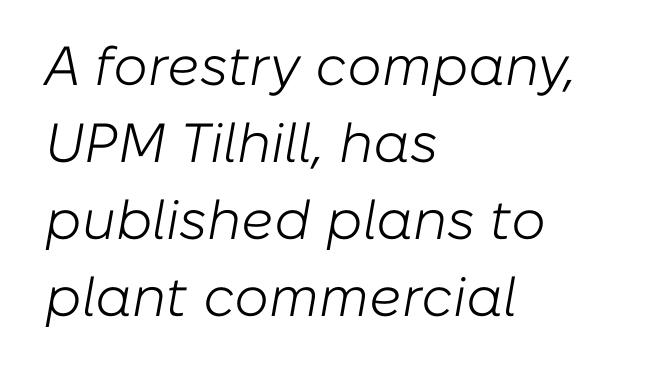
The characters are drawn with everyday or finer stroke widths. Line spacing here is normal. Do the characters align in a grid? No, the font is proportional. The font's italic variant was chosen for this text. The gaps between neighbouring characters are ordinary and unremarkable.
